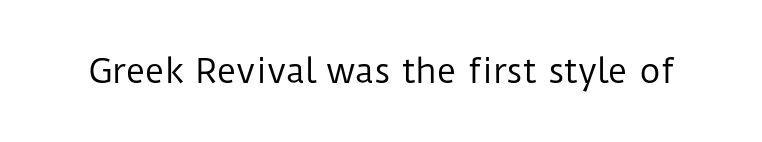
The image shows 33 px regular-weight sans-serif type, upright; set normal letter spacing, not underlined; low stroke contrast and a medium x-height.
